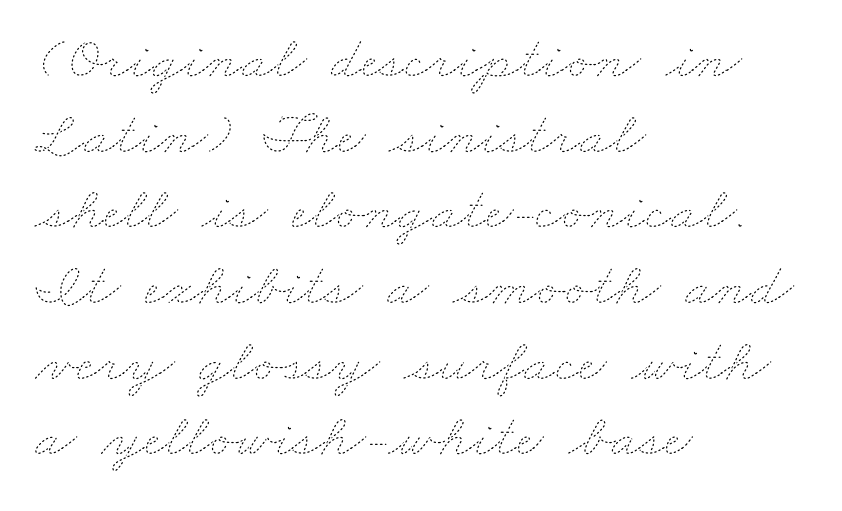
Q: Is the text bold? A: No.
Q: Is the text underlined? A: No.
Q: How is the paragraph aligned? A: Left-aligned.
Q: Is the spacing between letters normal or unusually wide? A: Normal.
Q: Width (condensed, normal, or wide)? A: Wide.
Q: Stroke contrast? A: Low.
Q: x-height? A: Small.
Q: Monospaced? A: No.
